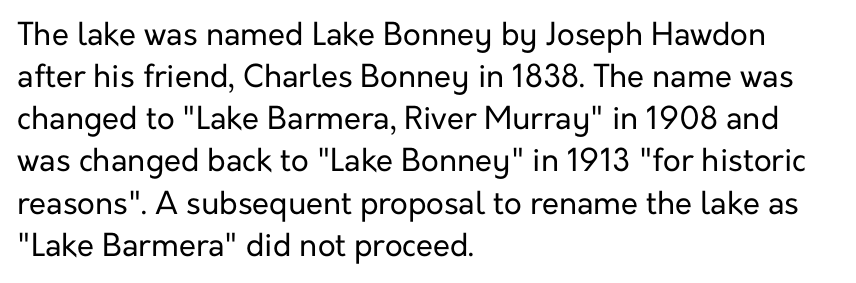
Q: Is the text bold? A: No.
Q: Is the text italic (slanted)? A: No, it is upright.
Q: Is the typeface a serif or a sans-serif typeface? A: Sans-serif.
Q: Is the text underlined? A: No.
Q: How is the paragraph aligned? A: Left-aligned.
Q: Is the spacing between letters normal or unusually wide? A: Normal.
Q: Is the spacing between lines tight, normal or loose? A: Normal.
Q: Width (condensed, normal, or wide)? A: Normal.
Q: Stroke contrast? A: Low.
Q: x-height? A: Medium.
Q: Monospaced? A: No.
